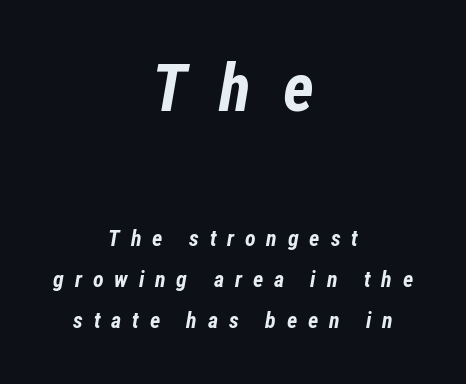
The first block has been scaled up relative to the second. Is the letter spacing exaggerated? Yes — the characters are pushed far apart. Typesetter's note: full bold, strokes at maximum text heaviness. The letters are slanted; this is an italic face. The rendering positions every line midway between the sides.
